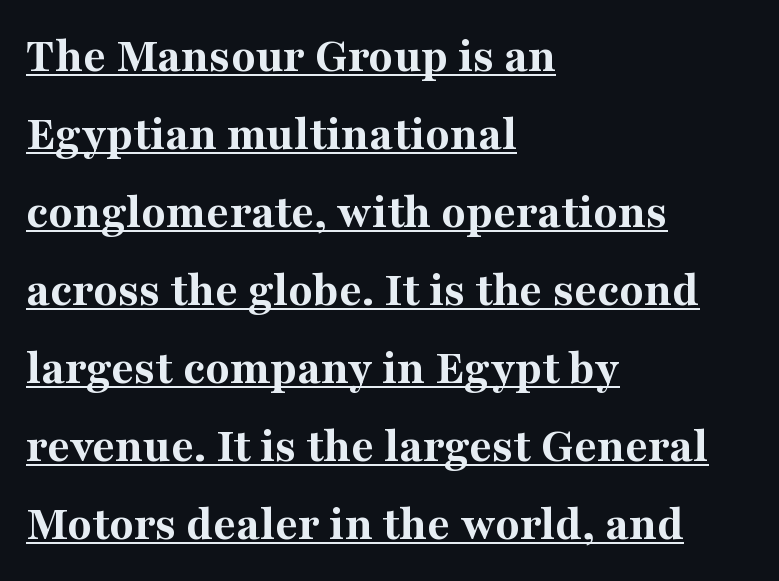
Upright lettering throughout. Teacher's note: observe the even left margin — that is flush-left alignment. Students, note that the glyphs here touch the page at normal intervals. These characters rest on top of a visible drawn line. Is this a sans? No — the strokes have serifs.
